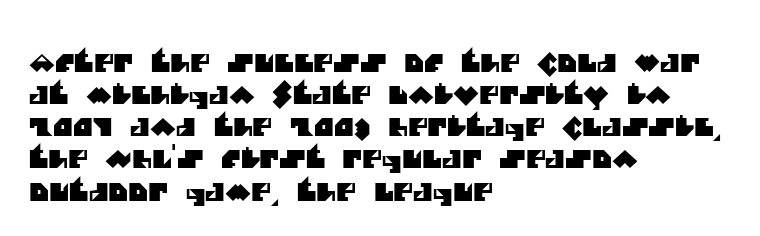
Q: Is the text underlined? A: No.
Q: How is the paragraph aligned? A: Left-aligned.
Q: Is the spacing between letters normal or unusually wide? A: Normal.
Q: Is the spacing between lines tight, normal or loose? A: Normal.
